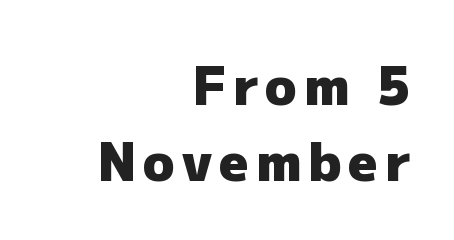
Q: Is the text bold? A: Yes.
Q: Is the text italic (slanted)? A: No, it is upright.
Q: Is the typeface a serif or a sans-serif typeface? A: Sans-serif.
Q: Is the text underlined? A: No.
Q: How is the paragraph aligned? A: Right-aligned.
Q: Is the spacing between lines tight, normal or loose? A: Normal.
Q: Width (condensed, normal, or wide)? A: Normal.
Q: Stroke contrast? A: Low.
Q: x-height? A: Medium.
Q: Monospaced? A: No.
